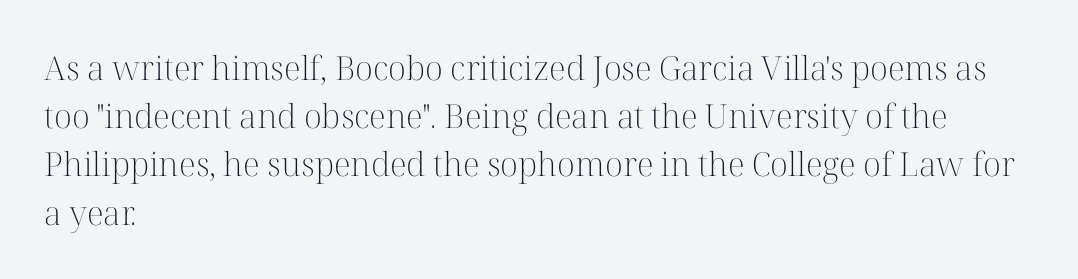
Q: Is the text bold? A: No.
Q: Is the text italic (slanted)? A: No, it is upright.
Q: Is the typeface a serif or a sans-serif typeface? A: Serif.
Q: Is the text underlined? A: No.
Q: How is the paragraph aligned? A: Left-aligned.
Q: Is the spacing between letters normal or unusually wide? A: Normal.
Q: Is the spacing between lines tight, normal or loose? A: Normal.
Q: Width (condensed, normal, or wide)? A: Normal.
Q: Stroke contrast? A: High.
Q: x-height? A: Medium.
Q: Monospaced? A: No.
